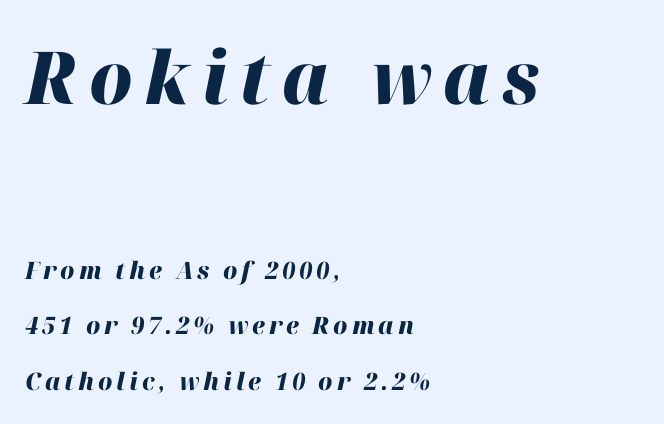
{"italic": "yes", "lean": "right", "slant_degrees": 12, "bold": "yes", "weight": "heavy", "width": "normal", "stroke_contrast": "high", "x_height": "medium", "monospaced": "no", "underline": "no", "align": "left", "line_spacing": "loose", "line_spacing_ratio": 2.32, "larger_block": "first", "size_ratio": 3.04, "glyph_px": 73}
